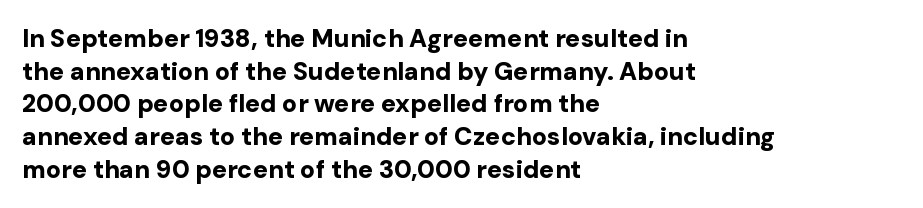
The image shows 25 px bold type, upright; set left-aligned, normal line spacing (1.31x), normal letter spacing, not underlined.
